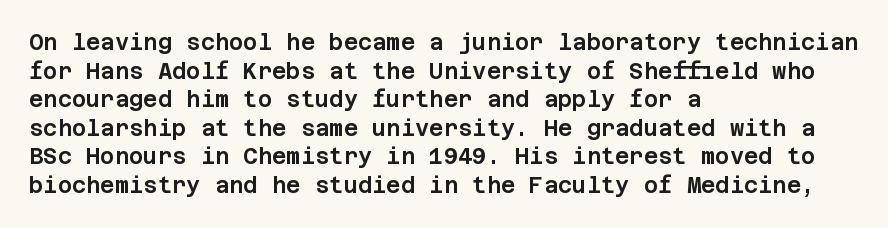
Q: Is the text italic (slanted)? A: No, it is upright.
Q: Is the text underlined? A: No.
Q: How is the paragraph aligned? A: Left-aligned.
Q: Is the spacing between letters normal or unusually wide? A: Normal.
Q: Is the spacing between lines tight, normal or loose? A: Normal.
